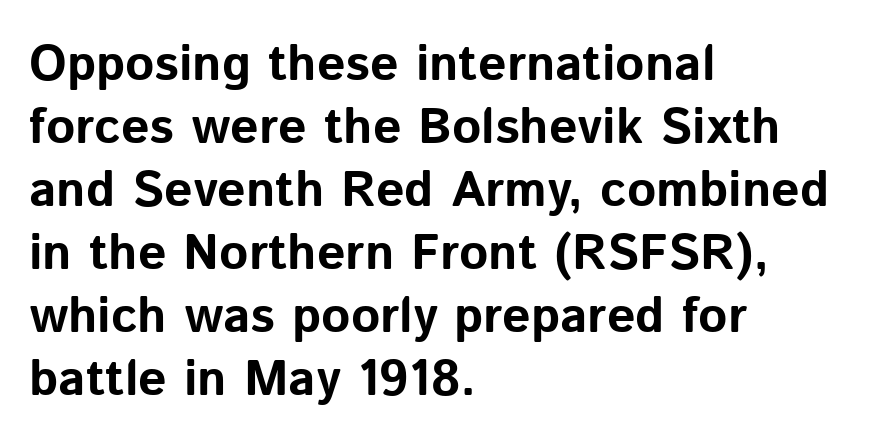
Thick stems and heavy bowls — unmistakably bold. The space beneath each line is pristine and unruled. Between one letter and the next there's only the usual sliver of space. The letters advance in unequal steps, a hallmark of proportional type.
